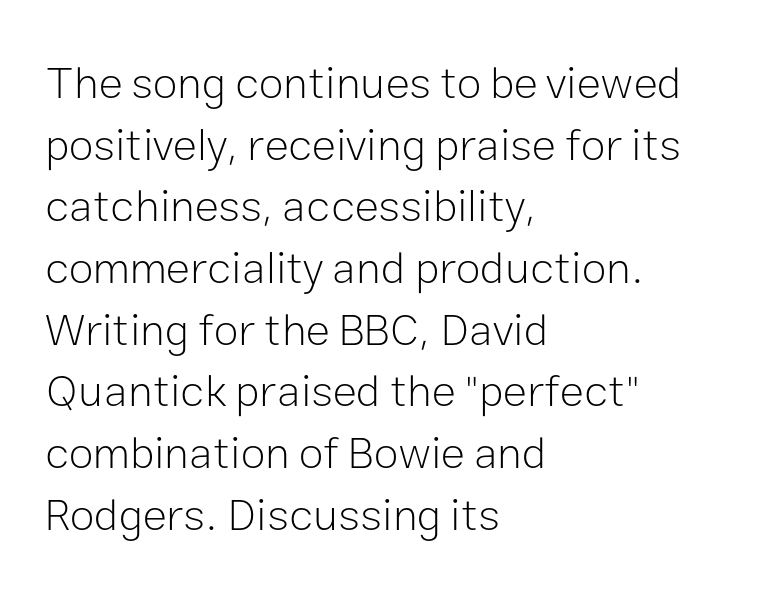
{"serif": "no", "italic": "no", "bold": "no", "weight": "light", "width": "normal", "stroke_contrast": "low", "x_height": "medium", "monospaced": "no", "underline": "no", "align": "left", "line_spacing": "normal", "line_spacing_ratio": 1.37, "letter_spacing": "normal", "letter_spacing_em": 0.0, "glyph_px": 45}
